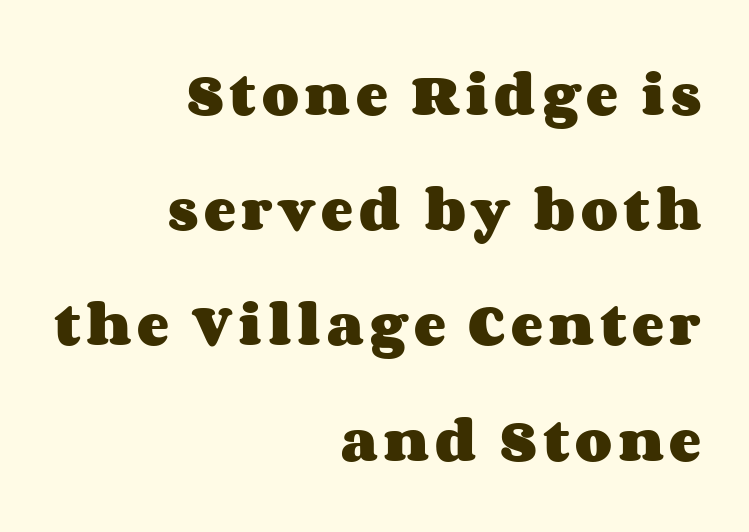
Q: Is the text bold? A: Yes.
Q: Is the text italic (slanted)? A: No, it is upright.
Q: Is the text underlined? A: No.
Q: How is the paragraph aligned? A: Right-aligned.
Q: Is the spacing between lines tight, normal or loose? A: Loose.
Q: Width (condensed, normal, or wide)? A: Wide.
Q: Stroke contrast? A: Medium.
Q: x-height? A: Large.
Q: Monospaced? A: No.
